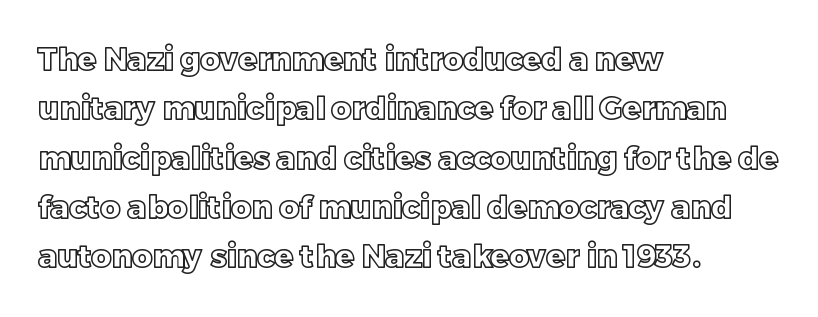
The rendering uses natural spacing where letterforms have individual widths. Type without underlining. The type is set solid horizontally, with unmodified tracking. The lines sit at an ordinary, default distance from one another.
